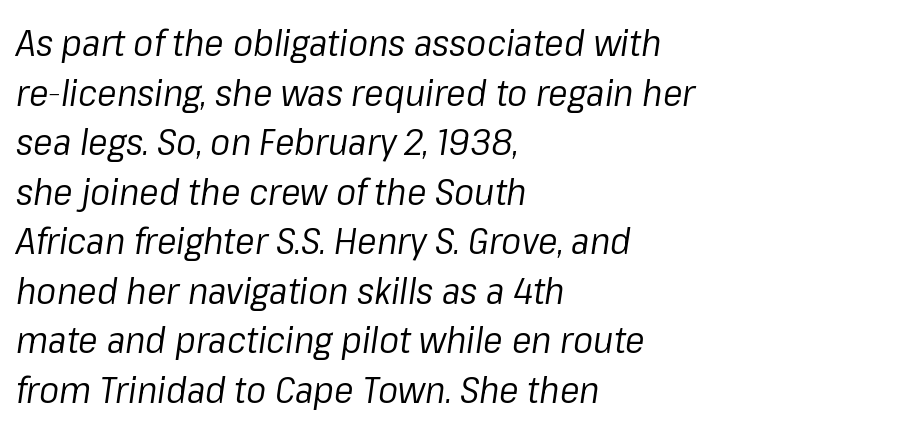
The image shows 37 px regular-weight type, italic (leaning right); set left-aligned, normal line spacing (1.34x), normal letter spacing, not underlined; low stroke contrast and a medium x-height.
